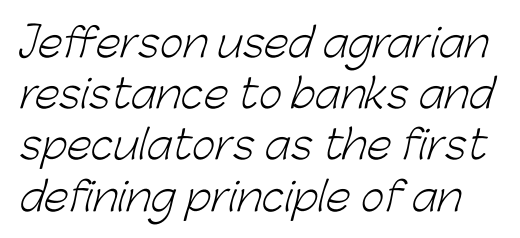
{"serif": "no", "bold": "no", "weight": "light", "width": "normal", "stroke_contrast": "low", "x_height": "medium", "monospaced": "no", "underline": "no", "line_spacing": "normal", "line_spacing_ratio": 1.28, "letter_spacing": "normal", "letter_spacing_em": 0.0, "glyph_px": 40}
